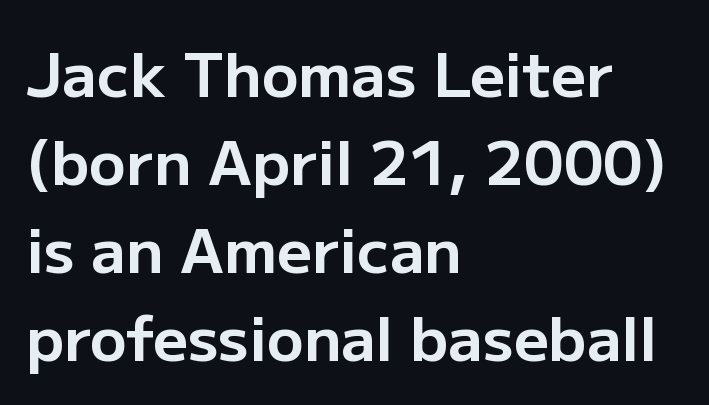
Q: Is the text bold? A: Yes.
Q: Is the text italic (slanted)? A: No, it is upright.
Q: Is the typeface a serif or a sans-serif typeface? A: Sans-serif.
Q: Is the text underlined? A: No.
Q: How is the paragraph aligned? A: Left-aligned.
Q: Is the spacing between letters normal or unusually wide? A: Normal.
Q: Is the spacing between lines tight, normal or loose? A: Normal.
Q: Width (condensed, normal, or wide)? A: Normal.
Q: Stroke contrast? A: Low.
Q: x-height? A: Medium.
Q: Monospaced? A: No.
